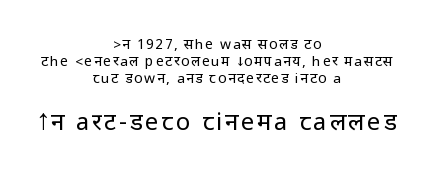
Whoever set this made the second block the dominant, larger element. Teacher's note: observe the equal gaps on both sides — that is centered alignment. Bare-footed words on every line. Stems and bowls with no extra thickness — not bold. Notice how the stems are strictly vertical — no italics here.
